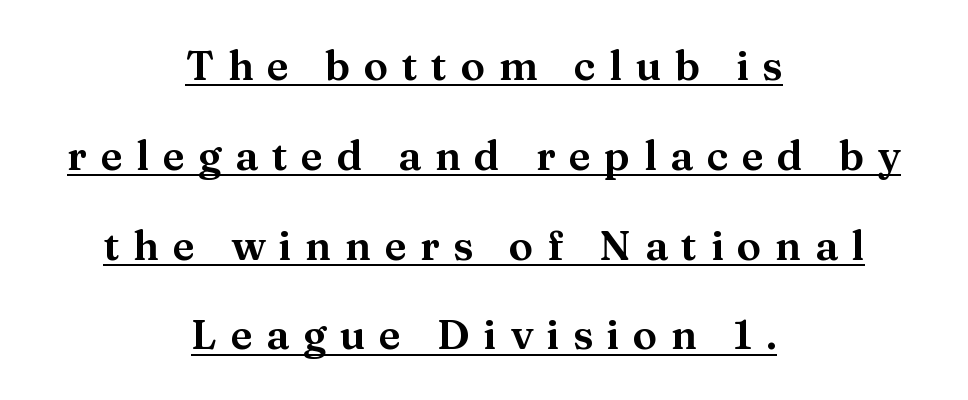
What kind of face is this? One with serifs. Do the characters align in a grid? No, the font is proportional. A student would call this center alignment; a typographer would say set centered. Words appear elongated and porous because spacing is wide. The letters stand upright; this is a roman face.
